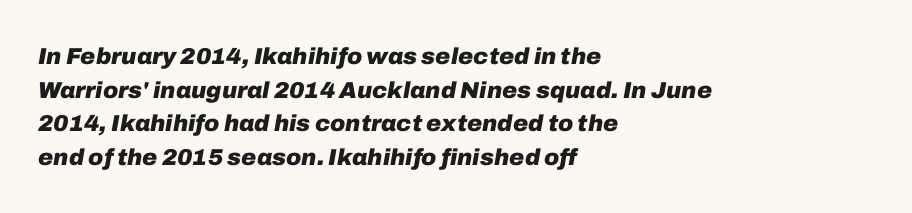
Q: Is the text bold? A: Yes.
Q: Is the text italic (slanted)? A: Yes, it leans right by about 10 degrees.
Q: Is the text underlined? A: No.
Q: How is the paragraph aligned? A: Left-aligned.
Q: Is the spacing between letters normal or unusually wide? A: Normal.
Q: Is the spacing between lines tight, normal or loose? A: Normal.
